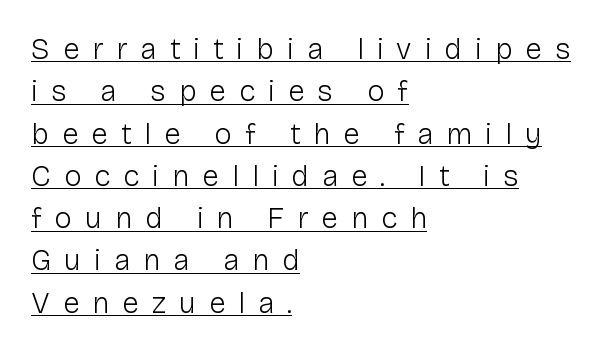
Q: Is the text bold? A: No.
Q: Is the text italic (slanted)? A: No, it is upright.
Q: Is the typeface a serif or a sans-serif typeface? A: Sans-serif.
Q: Is the text underlined? A: Yes.
Q: How is the paragraph aligned? A: Left-aligned.
Q: Is the spacing between letters normal or unusually wide? A: Unusually wide.
Q: Is the spacing between lines tight, normal or loose? A: Normal.
Q: Width (condensed, normal, or wide)? A: Normal.
Q: Stroke contrast? A: Low.
Q: x-height? A: Medium.
Q: Monospaced? A: No.
